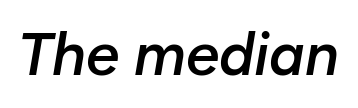
{"italic": "yes", "lean": "right", "slant_degrees": 10, "bold": "semi", "weight": "semibold", "width": "normal", "stroke_contrast": "low", "x_height": "medium", "monospaced": "no", "underline": "no", "letter_spacing": "normal", "letter_spacing_em": 0.0, "glyph_px": 60}
